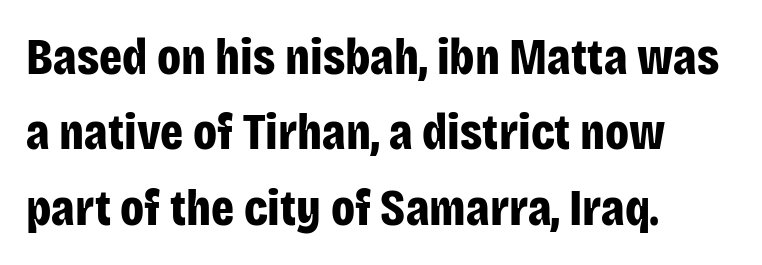
Q: Is the text bold? A: Yes.
Q: Is the text italic (slanted)? A: No, it is upright.
Q: Is the typeface a serif or a sans-serif typeface? A: Sans-serif.
Q: Is the text underlined? A: No.
Q: How is the paragraph aligned? A: Left-aligned.
Q: Is the spacing between letters normal or unusually wide? A: Normal.
Q: Is the spacing between lines tight, normal or loose? A: Normal.
Q: Width (condensed, normal, or wide)? A: Condensed.
Q: Stroke contrast? A: Low.
Q: x-height? A: Large.
Q: Monospaced? A: No.
